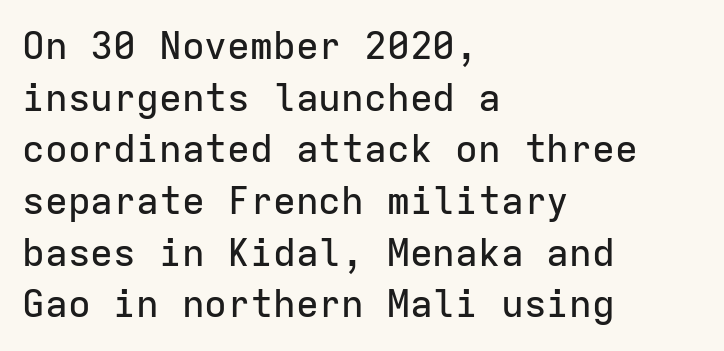
The image shows 38 px sans-serif type, upright, monospaced; set left-aligned, normal line spacing (1.36x), normal letter spacing, not underlined; low stroke contrast and a medium x-height.
